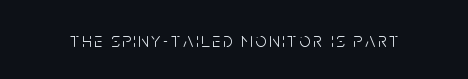
Q: Is the text bold? A: No.
Q: Is the text italic (slanted)? A: No, it is upright.
Q: Is the text underlined? A: No.
